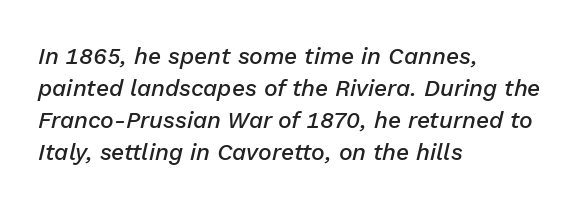
Is the type slanted? Yes — the strokes lean at a clear angle. This sample keeps an unexceptional amount of space between lines. Stroke thickness is moderately raised; the sample reads as semibold. In terms of letterspacing, this is plain default setting.
